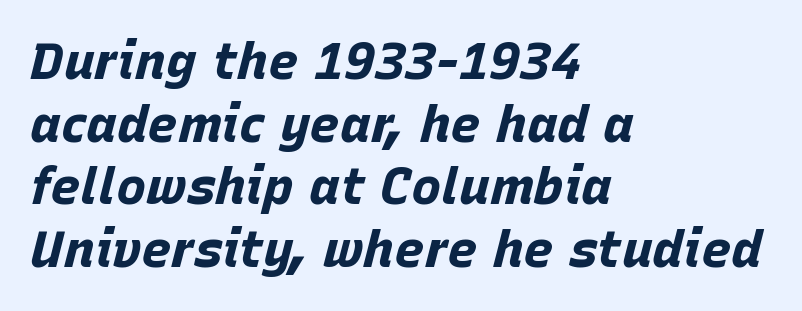
The image shows 51 px bold type, italic (leaning right); set left-aligned, line spacing 1.23x, normal letter spacing, not underlined; low stroke contrast and a large x-height.
